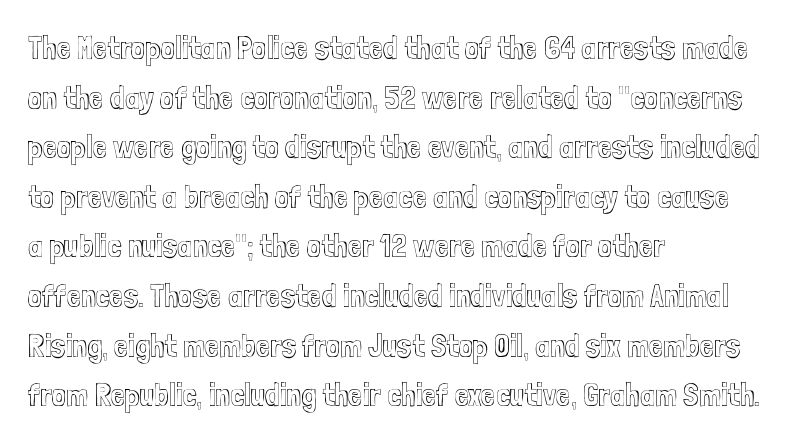
The image shows 32 px condensed type, upright; set left-aligned, normal line spacing (1.55x), normal letter spacing, not underlined; a medium x-height.
